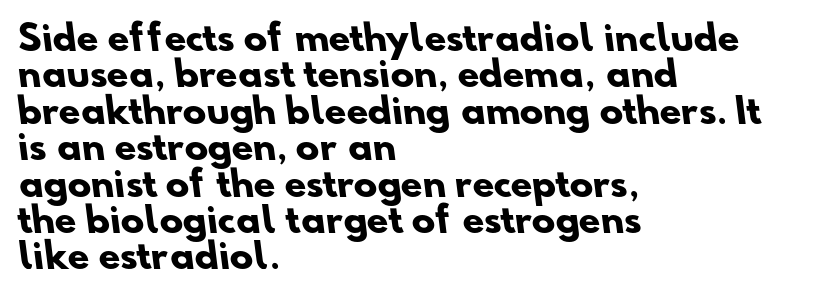
{"serif": "no", "bold": "yes", "weight": "heavy", "width": "normal", "stroke_contrast": "low", "x_height": "small", "monospaced": "no", "underline": "no", "align": "left", "line_spacing": "tight", "line_spacing_ratio": 1.04, "letter_spacing": "normal", "letter_spacing_em": 0.0, "glyph_px": 35}
